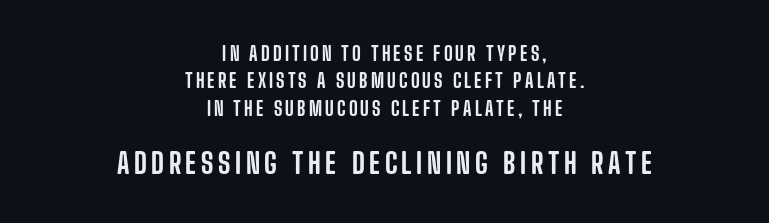
This is the regular roman posture of the typeface. Horizontal bands of white between lines are of average thickness. Quick note: underline off. The glyphs in this specimen are sans serif. Casual observation: everything's sitting right in the middle. Think of a printed novel: that variable character pitch is what you see here.
